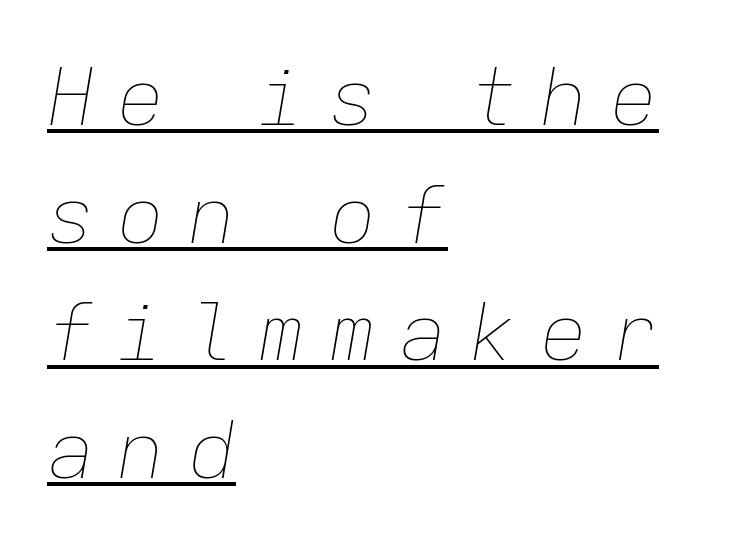
Q: Is the text bold? A: No.
Q: Is the text italic (slanted)? A: Yes, it leans right by about 9 degrees.
Q: Is the text underlined? A: Yes.
Q: How is the paragraph aligned? A: Left-aligned.
Q: Is the spacing between letters normal or unusually wide? A: Unusually wide.
Q: Is the spacing between lines tight, normal or loose? A: Normal.
Q: Width (condensed, normal, or wide)? A: Normal.
Q: Stroke contrast? A: Low.
Q: x-height? A: Medium.
Q: Monospaced? A: Yes.
